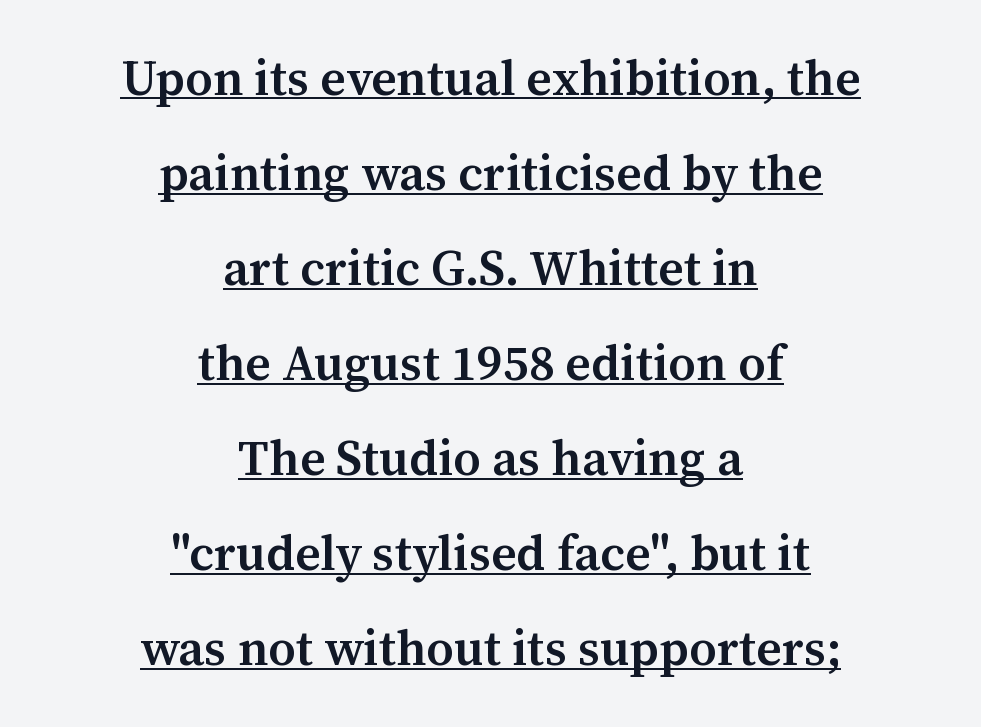
{"serif": "yes", "italic": "no", "bold": "semi", "weight": "semibold", "width": "normal", "stroke_contrast": "medium", "x_height": "medium", "monospaced": "no", "underline": "yes", "align": "center", "line_spacing": "loose", "line_spacing_ratio": 1.94, "letter_spacing": "normal", "letter_spacing_em": 0.0, "glyph_px": 49}
